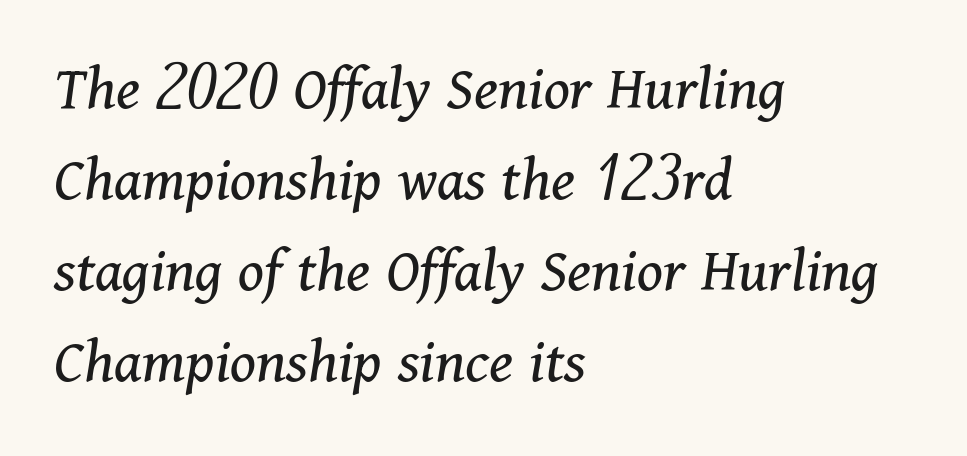
What stands out about the letter spacing? Nothing — it is the standard amount. You could not count columns in this text — the font is proportionally spaced. The letters carry serifs — small finishing strokes at the ends of their stems. Leading: standard. Caption: multi-line text, flush left, ragged right. The strip under each line holds only bare page.
